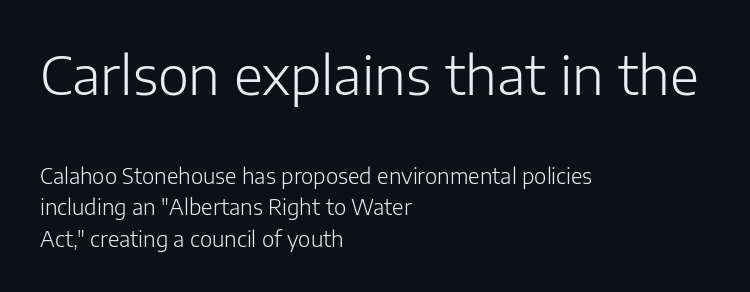
{"serif": "no", "italic": "no", "bold": "no", "weight": "light", "width": "normal", "stroke_contrast": "low", "x_height": "medium", "monospaced": "no", "underline": "no", "align": "left", "line_spacing": "normal", "line_spacing_ratio": 1.5, "letter_spacing": "normal", "letter_spacing_em": 0.0, "larger_block": "first", "size_ratio": 2.52, "glyph_px": 53}
